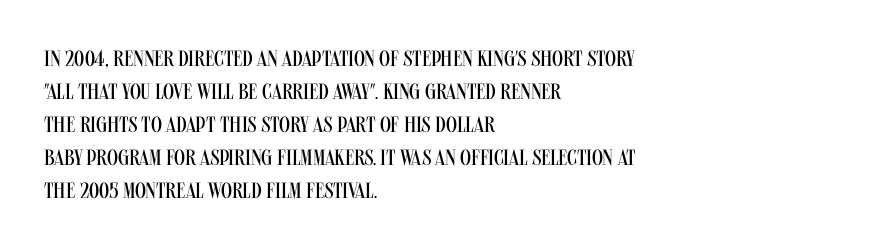
The image shows 22 px text type, upright; set left-aligned, normal line spacing (1.5x), normal letter spacing, not underlined.
